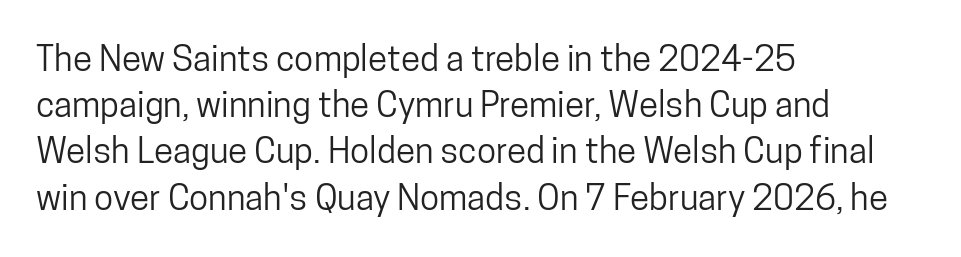
{"serif": "no", "italic": "no", "width": "condensed", "stroke_contrast": "low", "x_height": "medium", "monospaced": "no", "underline": "no", "align": "left", "line_spacing": "normal", "line_spacing_ratio": 1.32, "letter_spacing": "normal", "letter_spacing_em": 0.0, "glyph_px": 35}
